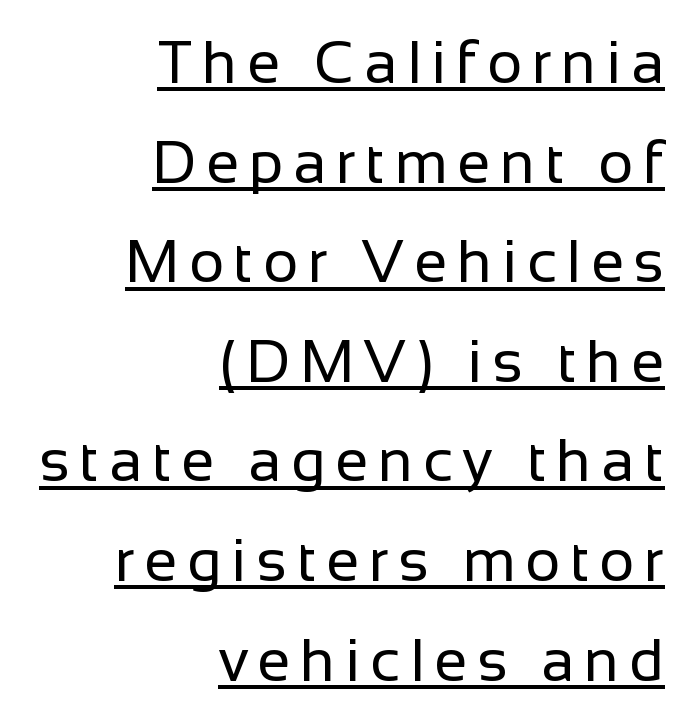
{"serif": "no", "italic": "no", "bold": "no", "weight": "regular", "width": "normal", "stroke_contrast": "low", "x_height": "medium", "monospaced": "no", "underline": "yes", "align": "right", "line_spacing": "normal", "line_spacing_ratio": 1.66, "glyph_px": 60}
